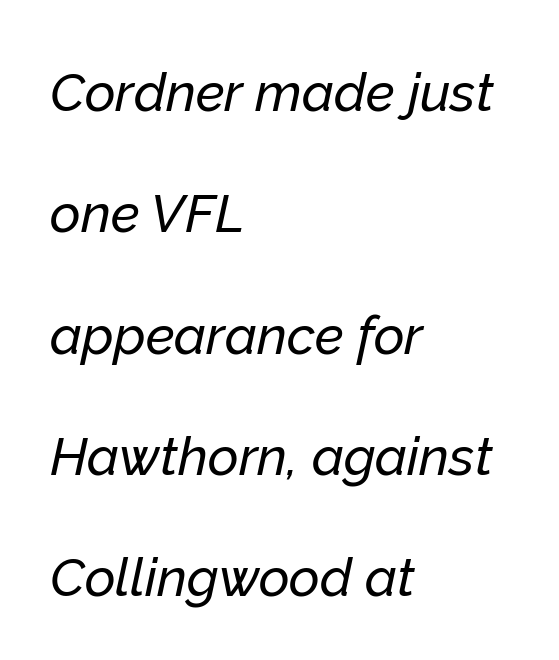
Unmarked baselines from the first word to the last. Loosely led — the rows are spread out. The passage shown is typed in a proportional face where columns would drift. Notice how the passage keeps a crisp vertical edge on the left only. There's an unmistakable incline to the writing here. The letterforms sit shoulder to shoulder at normal distance.
